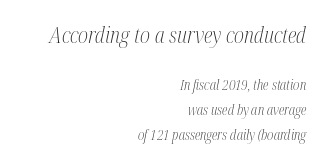
Scale decreases going downward across the two blocks. Characters are canted at an angle relative to the baseline's perpendicular. These glyphs show unthickened strokes, regular width or finer. The gaps between neighbouring characters are ordinary and unremarkable.
